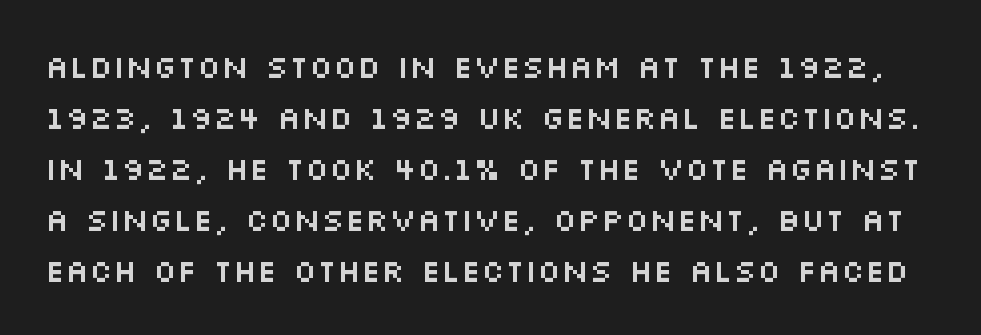
Q: Is the text italic (slanted)? A: No, it is upright.
Q: Is the typeface a serif or a sans-serif typeface? A: Sans-serif.
Q: Is the text underlined? A: No.
Q: Is the spacing between letters normal or unusually wide? A: Normal.
Q: Is the spacing between lines tight, normal or loose? A: Normal.
Q: Width (condensed, normal, or wide)? A: Wide.
Q: Stroke contrast? A: Medium.
Q: x-height? A: Large.
Q: Monospaced? A: No.
